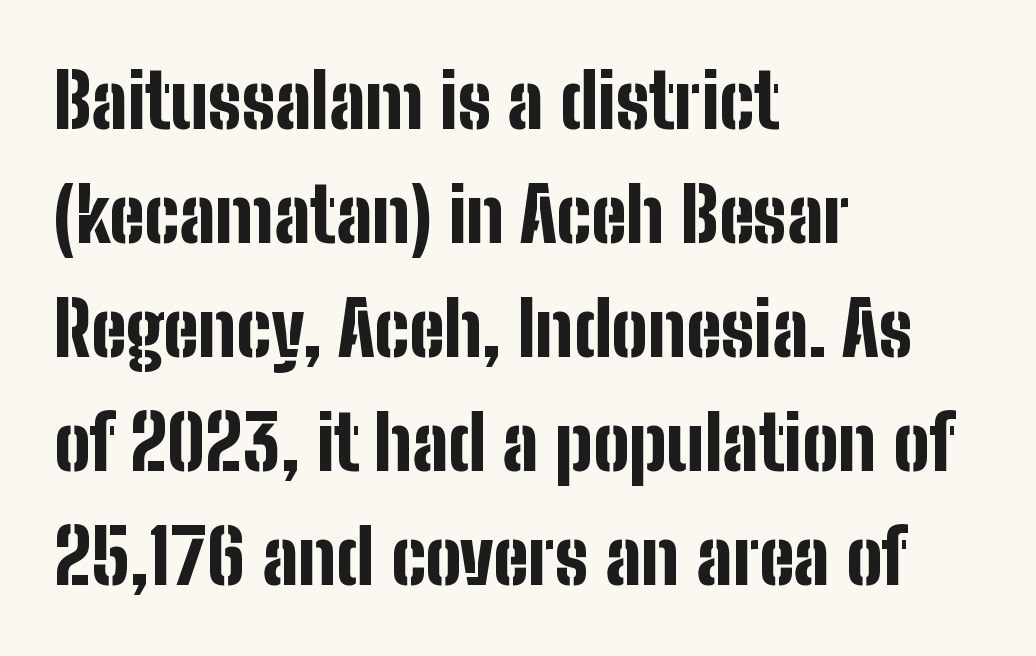
The image shows 76 px bold, condensed sans-serif type, upright; set left-aligned, normal line spacing (1.5x), normal letter spacing, not underlined; low stroke contrast and a medium x-height.
